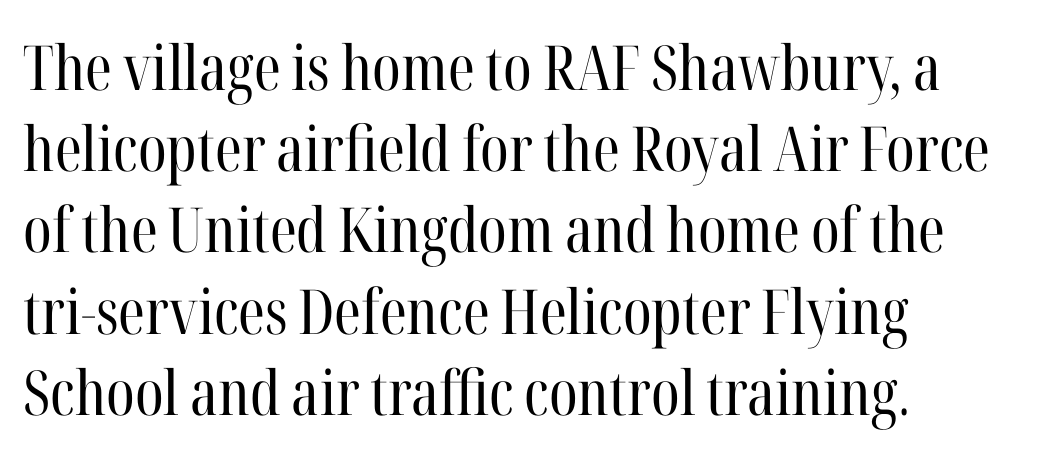
The image shows 62 px regular-weight, condensed serif type, upright; set left-aligned, normal line spacing (1.31x), normal letter spacing, not underlined; high stroke contrast and a medium x-height.
